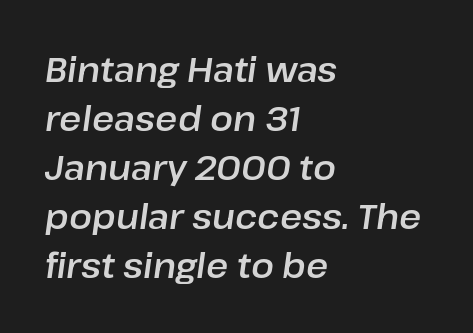
Looks like regular typesetting: each glyph gets only the width it needs. Default kerning and tracking; the words read as compact shapes. Line spacing here is normal. Rule under the text: the space is simply empty. Italic? Definitely — the glyphs are oblique. Each line starts at the same left margin while the right side varies.
